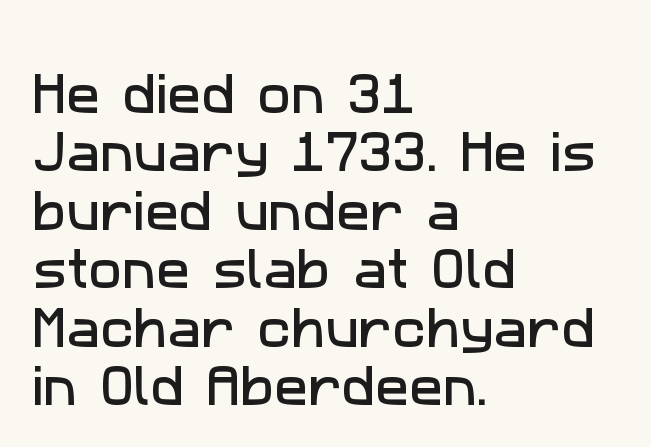
Q: Is the typeface a serif or a sans-serif typeface? A: Sans-serif.
Q: Is the text underlined? A: No.
Q: How is the paragraph aligned? A: Left-aligned.
Q: Is the spacing between letters normal or unusually wide? A: Normal.
Q: Is the spacing between lines tight, normal or loose? A: Normal.
Q: Width (condensed, normal, or wide)? A: Normal.
Q: Stroke contrast? A: Low.
Q: x-height? A: Medium.
Q: Monospaced? A: No.
